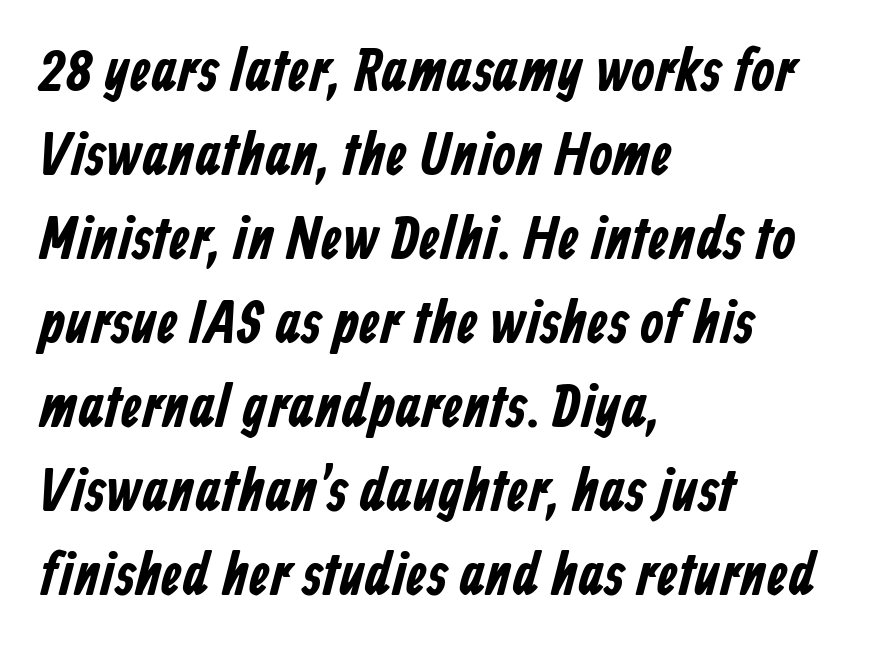
The line-height multiplier appears to be the usual default. This rendering uses left alignment, leaving the right contour irregular. Descender tails drop into unmarked territory. What stands out about the letter spacing? Nothing — it is the standard amount.
